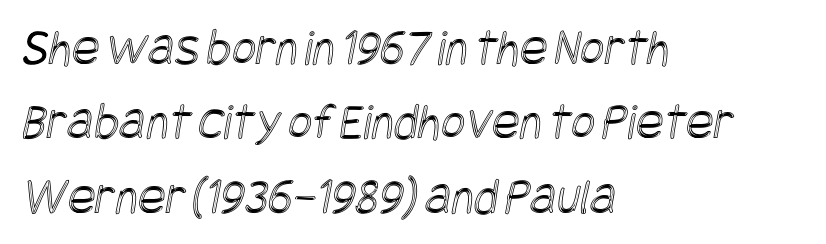
Tracking here is standard; glyphs follow each other at the usual distance. The space directly below the letters is spotless. A classic flush-left, rag-right setting is used for this passage. Baseline-to-baseline distance is the conventional proportion of letter height.
